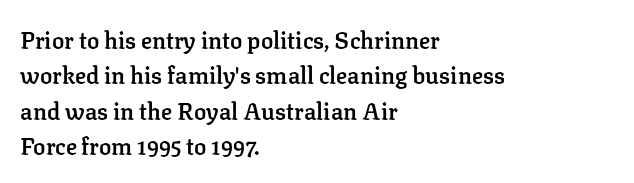
A bit beefed up — I'd call it semibold rather than bold. Upright lettering throughout. Students, observe: this is what conventionally led text looks like. The typesetter chose a ragged-right arrangement here. The rendering keeps characters at their native spacing. Only glyphs here, with clear space below each row.
